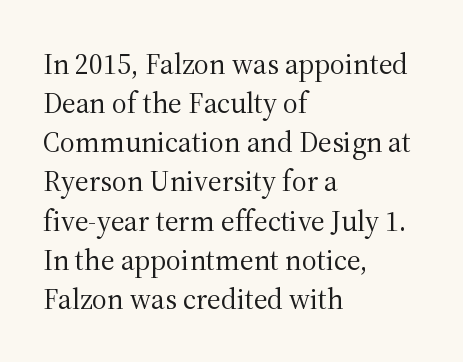
{"serif": "yes", "italic": "no", "bold": "no", "weight": "regular", "width": "normal", "stroke_contrast": "medium", "x_height": "medium", "monospaced": "no", "underline": "no", "align": "left", "line_spacing": "normal", "line_spacing_ratio": 1.35, "letter_spacing": "normal", "letter_spacing_em": 0.0, "glyph_px": 29}
